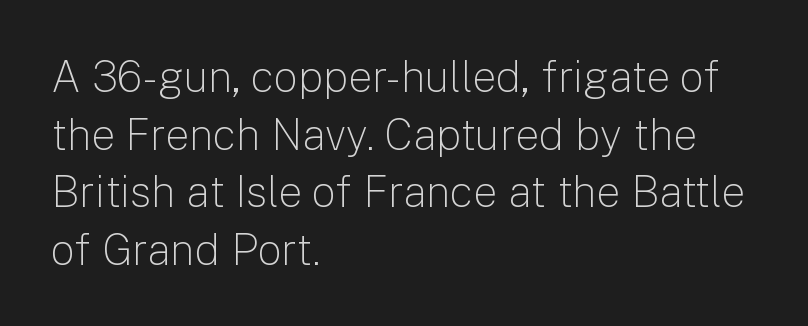
The image shows 43 px light sans-serif type, upright; set left-aligned, normal line spacing (1.34x), normal letter spacing, not underlined; low stroke contrast and a medium x-height.
